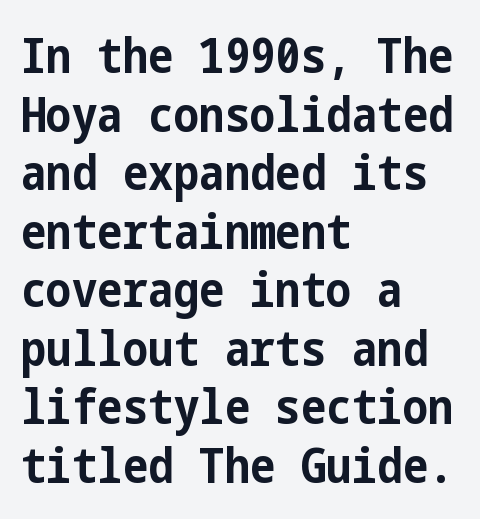
A bare baseline throughout the passage. The font's upright variant was chosen for this text. The designer went with a sans here, leaving each stem footless. Each word holds together tightly as a unit, with standard inter-letter gaps. The paragraph has a hard left edge and a soft right edge. Bold? Absolutely — the strokes are thick and heavy.
